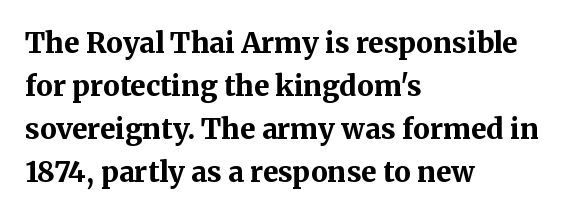
{"serif": "yes", "italic": "no", "bold": "yes", "weight": "bold", "width": "normal", "stroke_contrast": "medium", "x_height": "medium", "monospaced": "no", "underline": "no", "align": "left", "line_spacing": "normal", "line_spacing_ratio": 1.53, "letter_spacing": "normal", "letter_spacing_em": 0.0, "glyph_px": 28}
